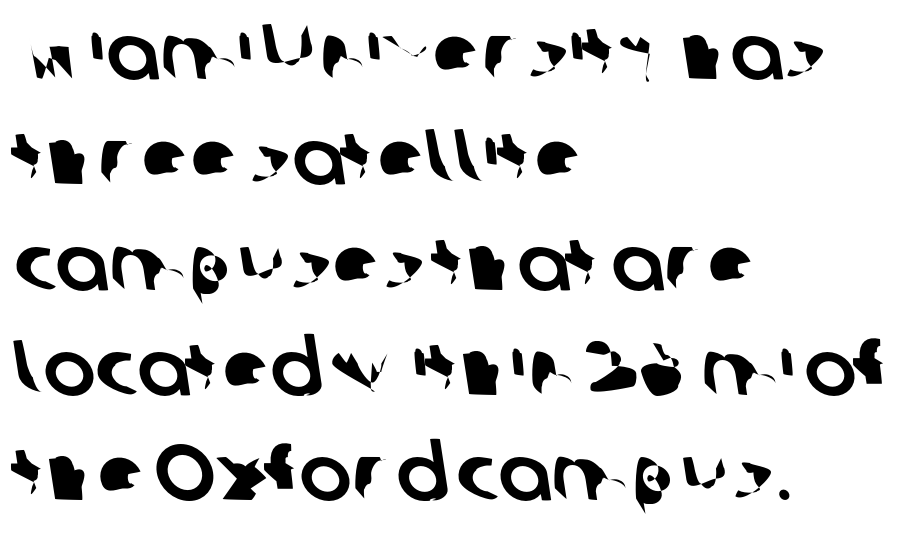
What stands out about the letter spacing? Nothing — it is the standard amount. Line spacing here is normal. The letters carry no serifs — their stems end cleanly without finishing strokes. Only glyphs here, with clear space below each row.
